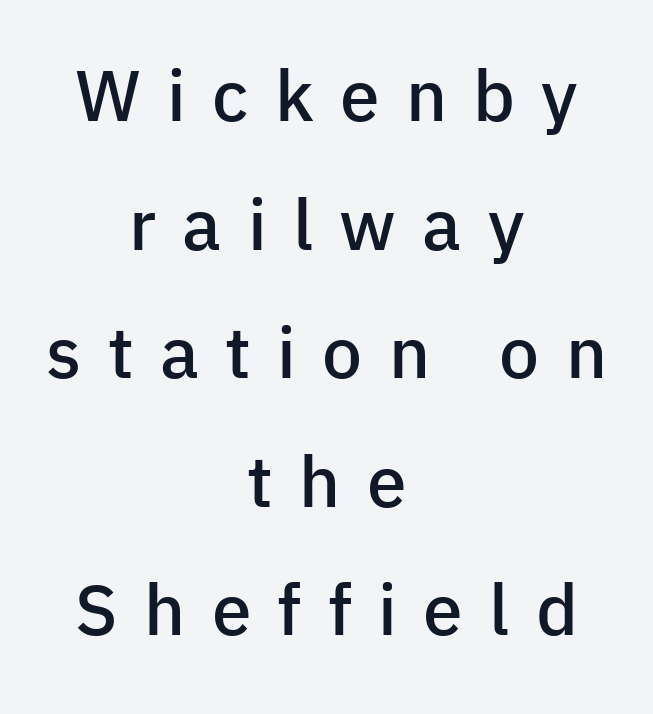
The image shows 71 px semibold sans-serif type, upright; set centered, line spacing 1.81x, unusually wide letter spacing (+0.37 em), not underlined; low stroke contrast and a medium x-height.
